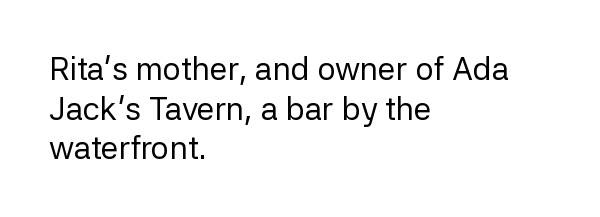
The image shows 32 px regular-weight sans-serif type, upright; set left-aligned, line spacing 1.24x, normal letter spacing, not underlined; low stroke contrast and a medium x-height.
